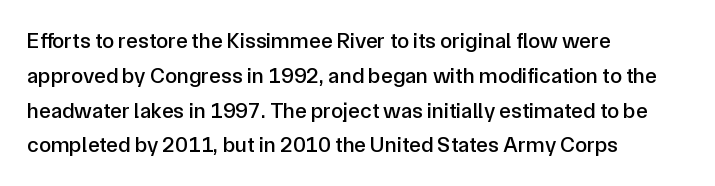
The letters stand straight up with perfectly vertical stems. The strip under each line holds only bare page. Each new line begins a customary step beneath the previous one. Inter-character spacing is left at the font's built-in metrics. The paragraph shown leans on its left margin.
